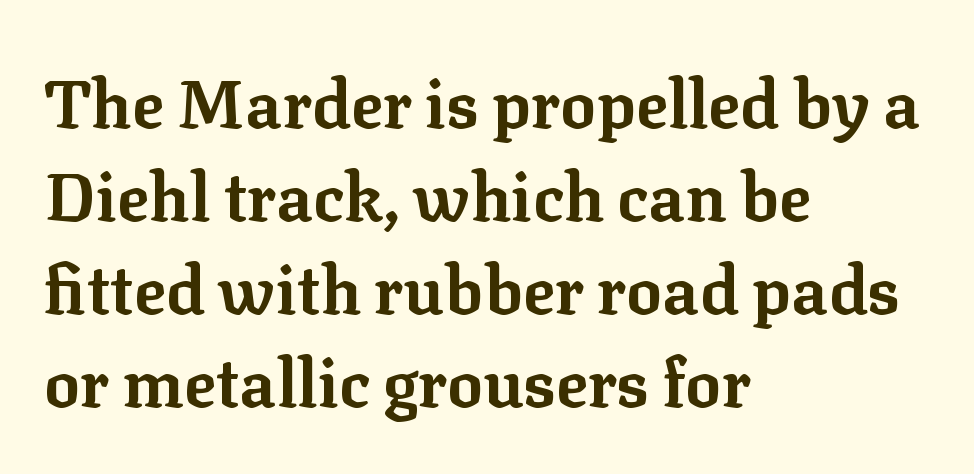
The image shows 67 px bold serif type, upright; set left-aligned, normal line spacing (1.39x), normal letter spacing, not underlined; low stroke contrast and a medium x-height.
